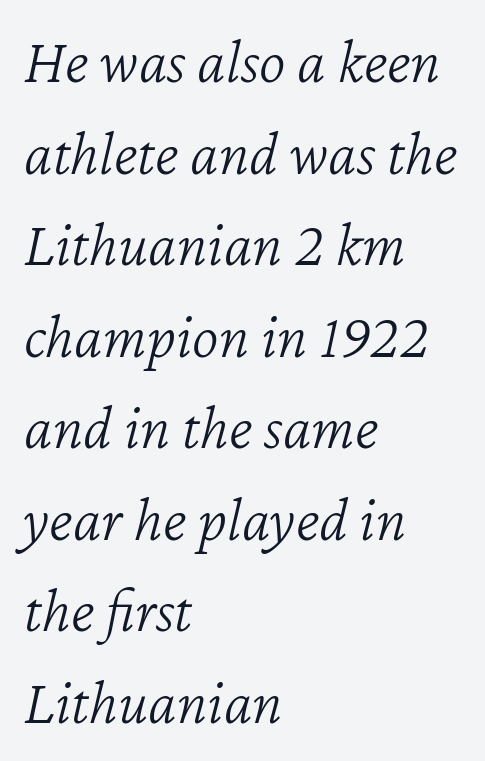
The typesetter chose a ragged-right arrangement here. The gap between lines stays unmarked. Each word holds together tightly as a unit, with standard inter-letter gaps. Is there much room between lines? A standard amount, neither cramped nor airy. You could not count columns in this text — the font is proportionally spaced. The face used here has a pronounced slope to its letters.
